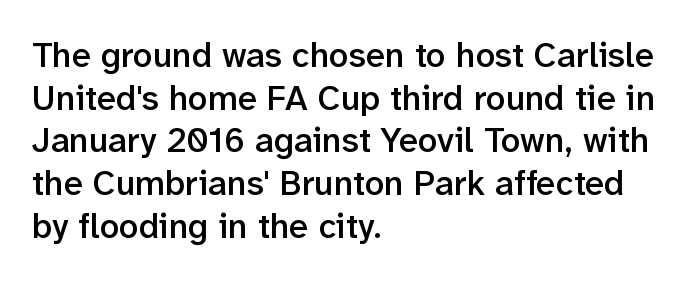
Q: Is the text bold? A: Semi-bold.
Q: Is the text italic (slanted)? A: No, it is upright.
Q: Is the typeface a serif or a sans-serif typeface? A: Sans-serif.
Q: Is the text underlined? A: No.
Q: How is the paragraph aligned? A: Left-aligned.
Q: Is the spacing between letters normal or unusually wide? A: Normal.
Q: Width (condensed, normal, or wide)? A: Normal.
Q: Stroke contrast? A: Low.
Q: x-height? A: Medium.
Q: Monospaced? A: No.
